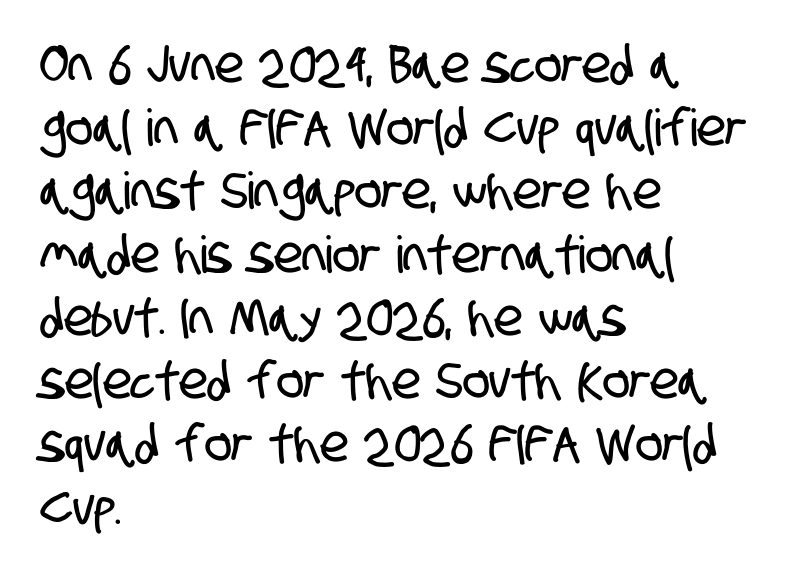
{"serif": "no", "width": "condensed", "stroke_contrast": "low", "x_height": "large", "monospaced": "no", "underline": "no", "align": "left", "line_spacing_ratio": 1.24, "letter_spacing": "normal", "letter_spacing_em": 0.0, "glyph_px": 51}
